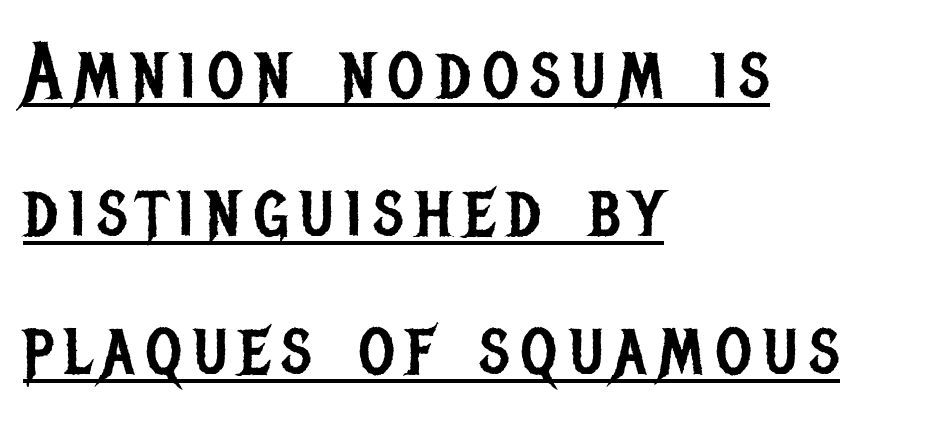
A quiet, ordinary-to-light weight characterises the typeface. This rendering uses left alignment, leaving the right contour irregular. These lines are composed in type without serifs. No italicization has been applied; the sample stays upright.
